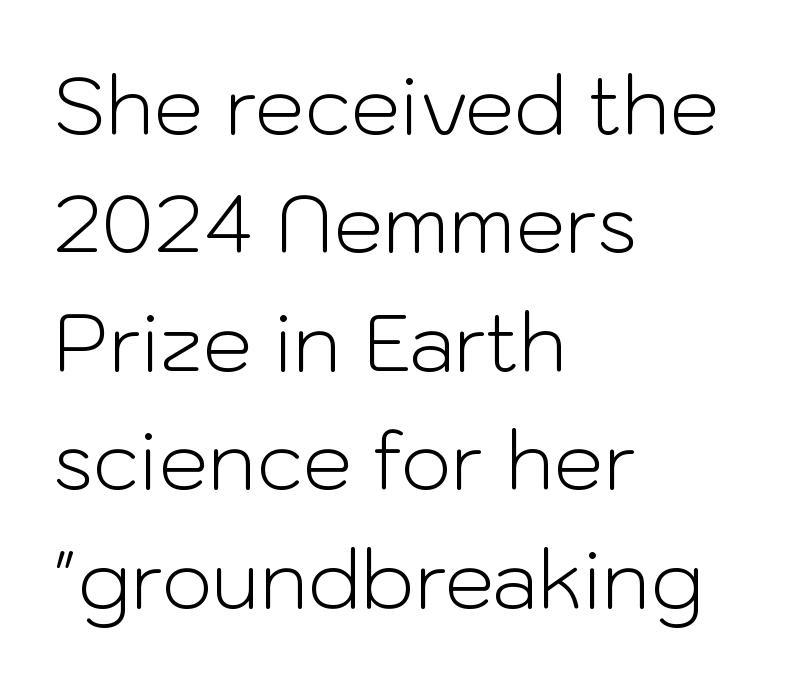
{"serif": "no", "italic": "no", "bold": "no", "weight": "light", "width": "normal", "stroke_contrast": "low", "x_height": "medium", "monospaced": "no", "underline": "no", "align": "left", "line_spacing": "normal", "line_spacing_ratio": 1.5, "letter_spacing": "normal", "letter_spacing_em": 0.0, "glyph_px": 79}
